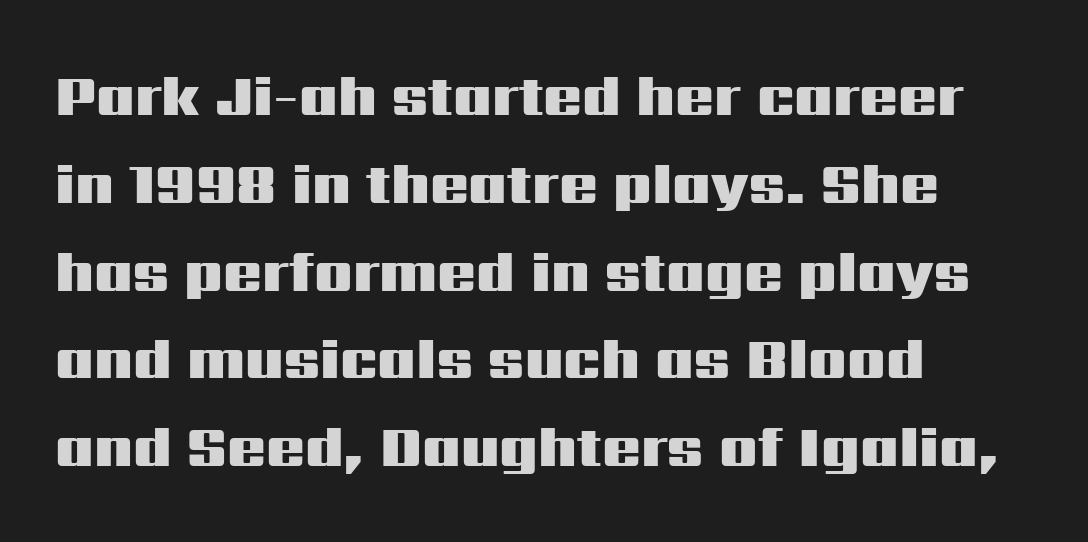
{"serif": "no", "italic": "no", "bold": "yes", "weight": "heavy", "width": "wide", "stroke_contrast": "medium", "x_height": "medium", "monospaced": "no", "underline": "no", "align": "left", "line_spacing": "normal", "line_spacing_ratio": 1.54, "letter_spacing": "normal", "letter_spacing_em": 0.0, "glyph_px": 57}
